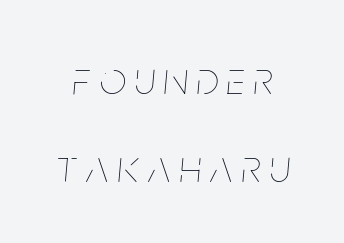
The image shows 46 px thin, condensed type, italic (leaning right); set loose line spacing (1.91x), unusually wide letter spacing (+0.2 em), not underlined; low stroke contrast and a large x-height.
